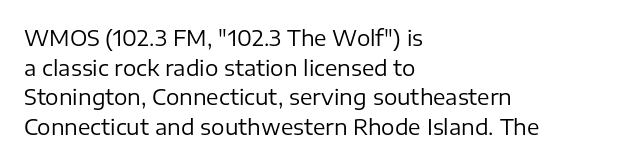
Quick note: underline off. Do the letters lean? They stand straight. The text block is weighted toward the left margin, trailing off unevenly rightward. This rendering leaves character spacing at its baseline value. Vertical spacing — default.
